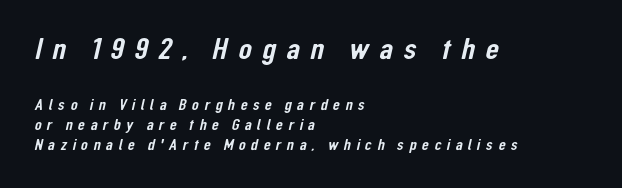
A bare baseline throughout the passage. Here the first block reads like a headline and the second like body copy. Font category for this specimen: sans-serif. The lines in this sample share a left origin and differ only in where they stop. Looks like regular typesetting: each glyph gets only the width it needs. The gaps between neighbouring characters are conspicuously large.
